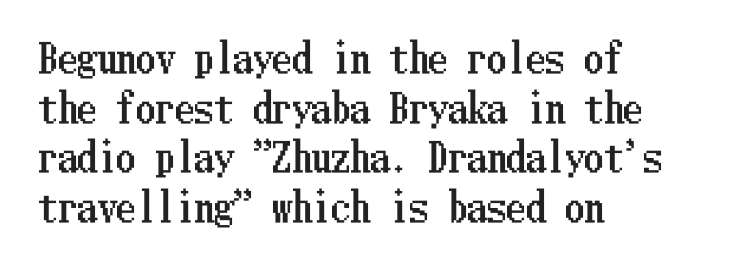
The image shows 39 px condensed type, upright; set left-aligned, normal line spacing (1.27x), normal letter spacing, not underlined; low stroke contrast and a medium x-height.
